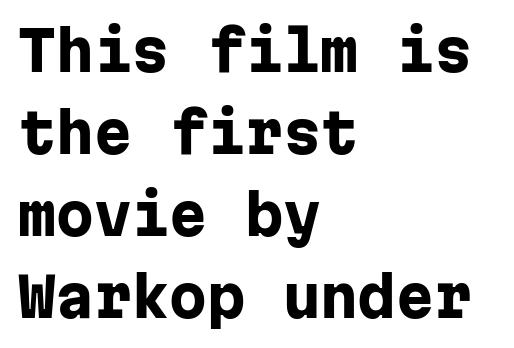
{"serif": "no", "italic": "no", "bold": "yes", "weight": "heavy", "width": "normal", "stroke_contrast": "low", "x_height": "medium", "monospaced": "yes", "underline": "no", "align": "left", "line_spacing": "normal", "line_spacing_ratio": 1.52, "letter_spacing": "normal", "letter_spacing_em": 0.0, "glyph_px": 54}
